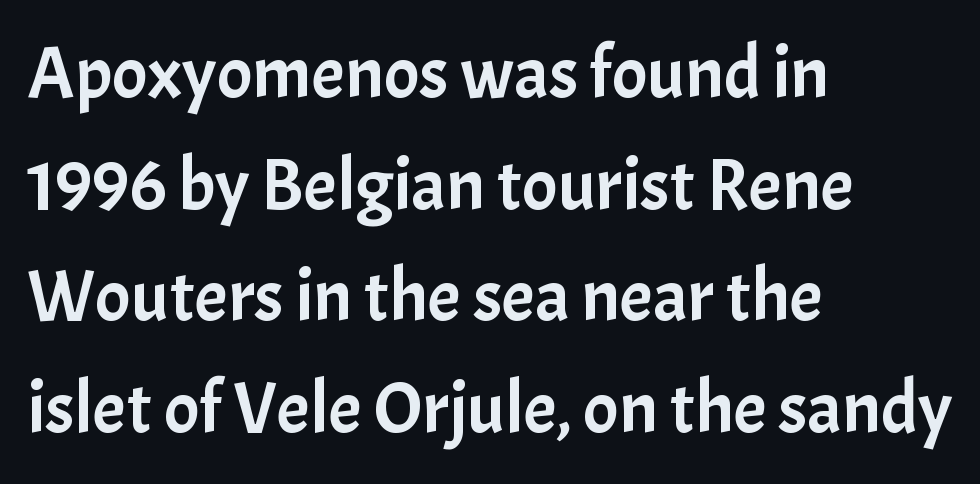
{"serif": "no", "italic": "no", "width": "normal", "stroke_contrast": "low", "x_height": "medium", "monospaced": "no", "underline": "no", "align": "left", "line_spacing": "normal", "line_spacing_ratio": 1.51, "letter_spacing": "normal", "letter_spacing_em": 0.0, "glyph_px": 74}
